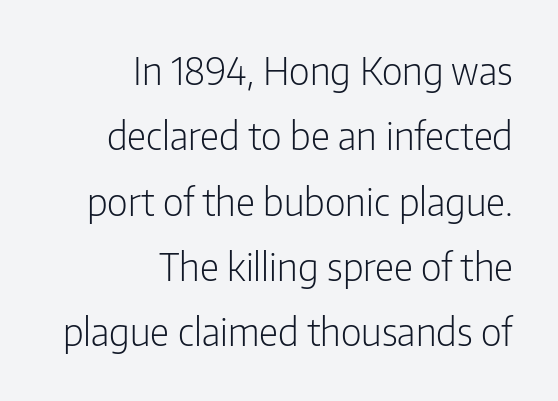
The image shows 38 px light, condensed sans-serif type, upright; set right-aligned, line spacing 1.72x, normal letter spacing, not underlined; low stroke contrast and a medium x-height.
